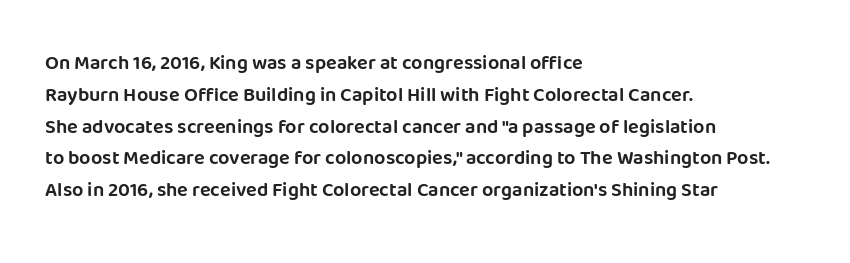
The letterforms sit shoulder to shoulder at normal distance. Ordinary non-slanted type is in use. All the whitespace from short lines collects on the right. The space between consecutive lines is moderate. The area under the type is left untouched.
